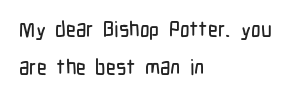
Q: Is the text italic (slanted)? A: No, it is upright.
Q: Is the text underlined? A: No.
Q: How is the paragraph aligned? A: Left-aligned.
Q: Is the spacing between letters normal or unusually wide? A: Normal.
